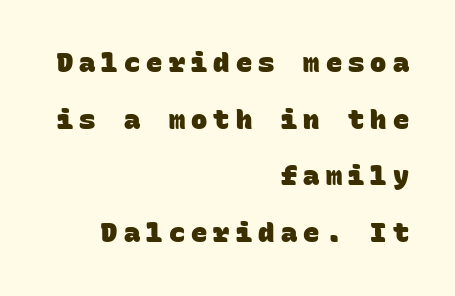
The image shows 27 px bold type; set right-aligned, loose line spacing (2.1x), unusually wide letter spacing (+0.23 em), not underlined.
